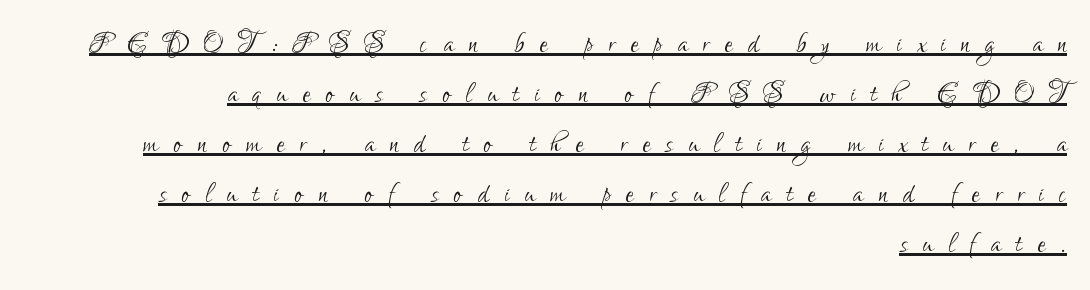
The image shows 37 px light, condensed sans-serif type; set right-aligned, normal line spacing (1.35x), unusually wide letter spacing (+0.41 em), underlined; low stroke contrast and a small x-height.
